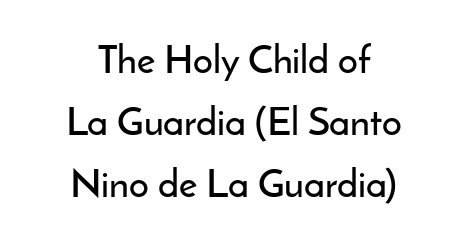
Honestly, the letter spacing is just normal — you wouldn't notice it. Note the varied advance widths — an 'i' is clearly narrower than an 'm'. Honestly, the row spacing looks completely unremarkable. This is roman type, the default non-slanted kind. This rendering uses center alignment, leaving both contours irregular but symmetric. Glance below the letters and you will spot only blank space.
